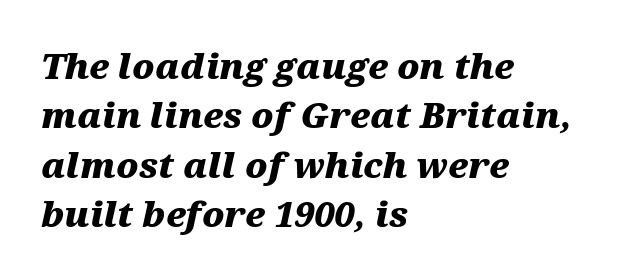
Q: Is the text bold? A: Yes.
Q: Is the text italic (slanted)? A: Yes, it leans right by about 12 degrees.
Q: Is the text underlined? A: No.
Q: How is the paragraph aligned? A: Left-aligned.
Q: Is the spacing between letters normal or unusually wide? A: Normal.
Q: Is the spacing between lines tight, normal or loose? A: Normal.
Q: Width (condensed, normal, or wide)? A: Wide.
Q: Stroke contrast? A: Medium.
Q: x-height? A: Medium.
Q: Monospaced? A: No.
